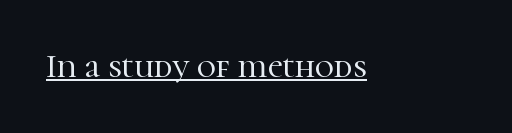
The typesetter has applied underlining to the passage shown. Serifs: yes, visible at the terminals of the letterforms. Looks like regular typesetting: each glyph gets only the width it needs. Between one letter and the next there's only the usual sliver of space. If you drew a line through each stem, it would be perfectly vertical.
